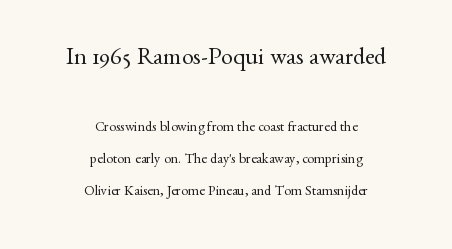
Unbolded letterforms with no extra heft. It's the straight-up-and-down kind of type. Does extra space separate the letters? No, they use regular spacing. Top chunk: large. Bottom chunk: small. The passage shown is not underscored anywhere. The rag falls on both sides of this text block equally.
